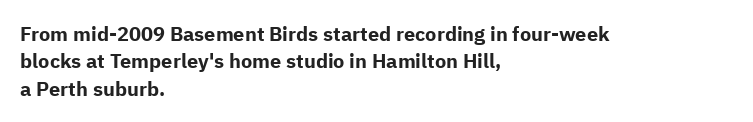
The image shows 20 px bold type, upright; set left-aligned, normal line spacing (1.37x), normal letter spacing, not underlined.
